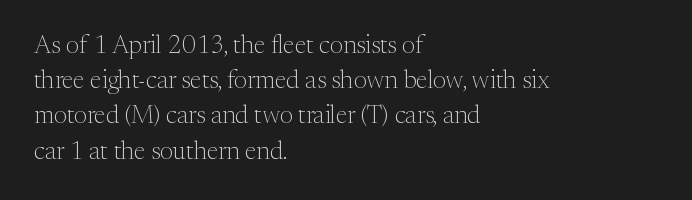
The image shows 25 px text type, upright; set left-aligned, normal line spacing (1.41x), normal letter spacing, not underlined.
